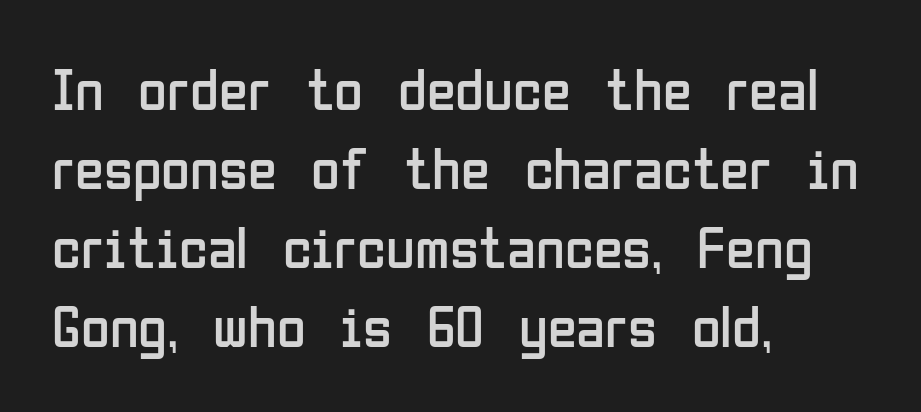
The image shows 59 px regular-weight, condensed sans-serif type, upright; set left-aligned, normal line spacing (1.34x), normal letter spacing, not underlined; low stroke contrast and a medium x-height.
